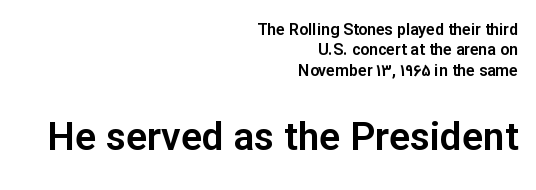
No extra tracking has been applied to these lines. Summary of vertical rhythm: regular, with standard interline spacing. This is the regular roman posture of the typeface. This rendering employs a face without finishing strokes, i.e., a sans-serif. If you squint, the bottom block still reads clearly — it's the larger of the two. Each letter keeps its own natural width here, so spacing adapts to shape.
